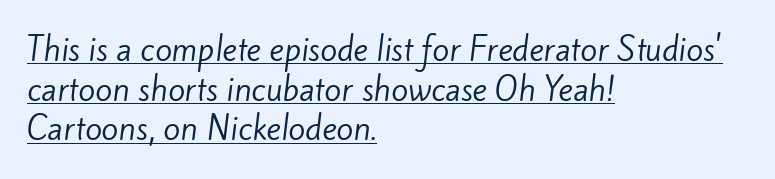
Q: Is the text bold? A: No.
Q: Is the typeface a serif or a sans-serif typeface? A: Sans-serif.
Q: Is the text underlined? A: Yes.
Q: How is the paragraph aligned? A: Left-aligned.
Q: Is the spacing between letters normal or unusually wide? A: Normal.
Q: Is the spacing between lines tight, normal or loose? A: Normal.
Q: Width (condensed, normal, or wide)? A: Normal.
Q: Stroke contrast? A: Low.
Q: x-height? A: Small.
Q: Monospaced? A: No.
